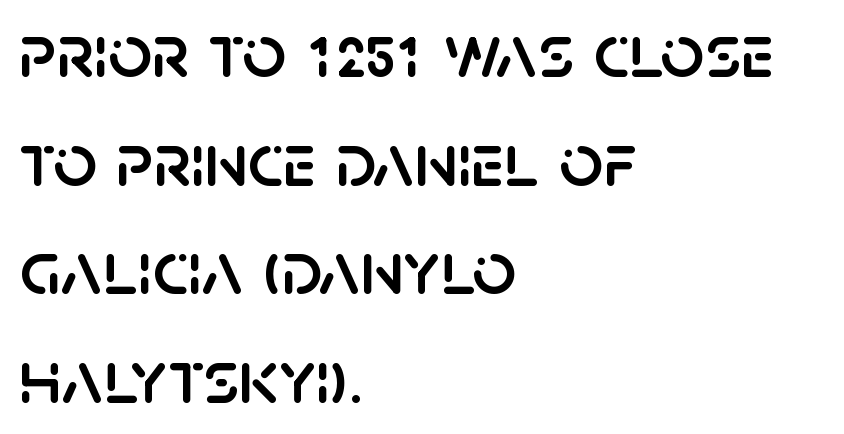
Q: Is the text italic (slanted)? A: No, it is upright.
Q: Is the typeface a serif or a sans-serif typeface? A: Sans-serif.
Q: Is the text underlined? A: No.
Q: How is the paragraph aligned? A: Left-aligned.
Q: Is the spacing between letters normal or unusually wide? A: Normal.
Q: Is the spacing between lines tight, normal or loose? A: Normal.
Q: Width (condensed, normal, or wide)? A: Normal.
Q: Stroke contrast? A: Low.
Q: x-height? A: Large.
Q: Monospaced? A: No.
